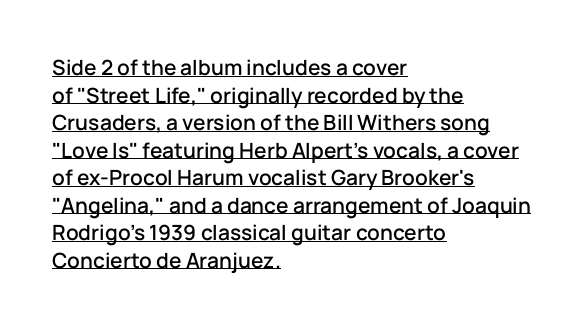
The image shows 21 px text type, upright; set left-aligned, normal line spacing (1.31x), normal letter spacing, underlined.
